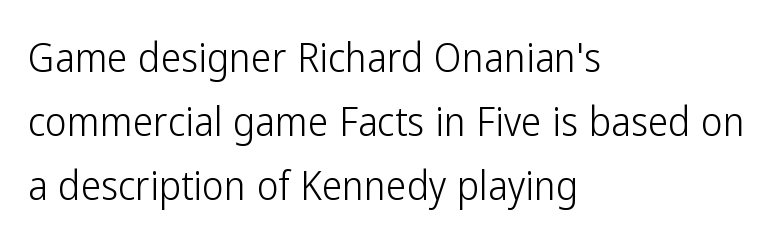
{"serif": "no", "italic": "no", "bold": "no", "weight": "light", "width": "condensed", "stroke_contrast": "low", "x_height": "medium", "monospaced": "no", "underline": "no", "align": "left", "line_spacing": "normal", "line_spacing_ratio": 1.56, "letter_spacing": "normal", "letter_spacing_em": 0.0, "glyph_px": 41}
